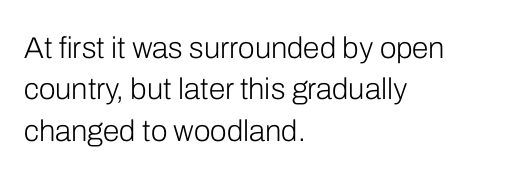
The image shows 30 px light sans-serif type, upright; set left-aligned, normal line spacing (1.38x), normal letter spacing, not underlined; low stroke contrast and a medium x-height.
